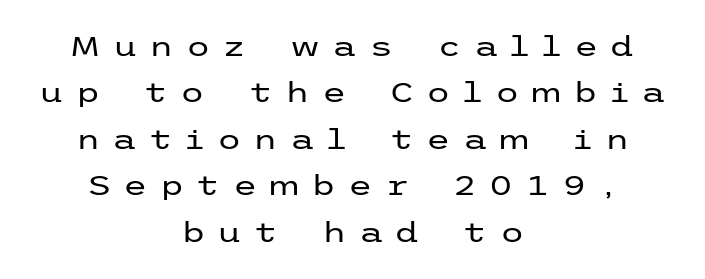
Q: Is the text bold? A: No.
Q: Is the text italic (slanted)? A: No, it is upright.
Q: Is the typeface a serif or a sans-serif typeface? A: Sans-serif.
Q: Is the text underlined? A: No.
Q: How is the paragraph aligned? A: Centered.
Q: Is the spacing between letters normal or unusually wide? A: Unusually wide.
Q: Is the spacing between lines tight, normal or loose? A: Normal.
Q: Width (condensed, normal, or wide)? A: Wide.
Q: Stroke contrast? A: Low.
Q: x-height? A: Medium.
